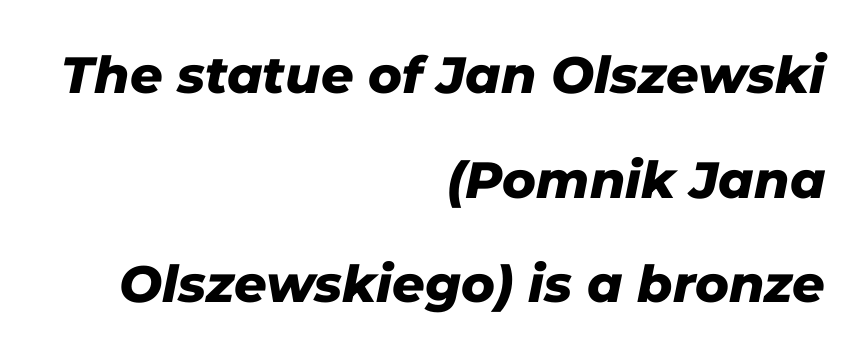
{"italic": "yes", "lean": "right", "slant_degrees": 11, "bold": "yes", "weight": "heavy", "width": "normal", "stroke_contrast": "low", "x_height": "medium", "monospaced": "no", "underline": "no", "align": "right", "line_spacing": "loose", "line_spacing_ratio": 2.05, "letter_spacing": "normal", "letter_spacing_em": 0.0, "glyph_px": 51}
